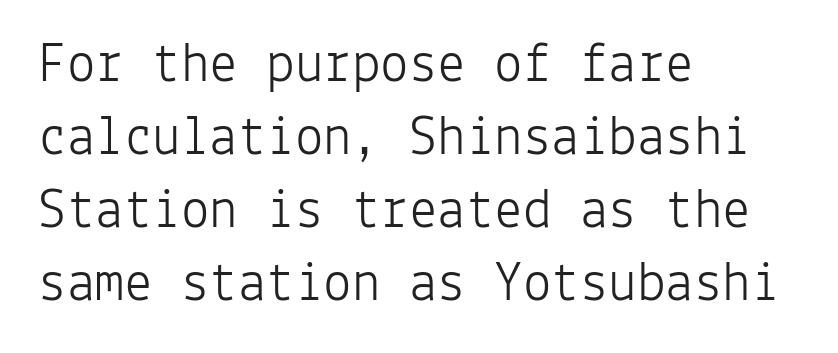
{"serif": "no", "italic": "no", "bold": "no", "weight": "light", "width": "normal", "stroke_contrast": "low", "x_height": "medium", "monospaced": "yes", "underline": "no", "align": "left", "line_spacing": "normal", "line_spacing_ratio": 1.28, "letter_spacing": "normal", "letter_spacing_em": 0.0, "glyph_px": 57}
